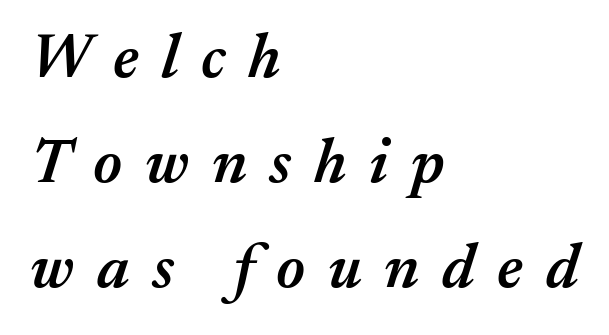
Is the type slanted? Yes — the strokes lean at a clear angle. Students, this is semibold: more ink than regular, less than bold. Each letter keeps its own natural width here, so spacing adapts to shape. Each new line begins a customary step beneath the previous one. No word sits above an underline. Alignment: flush left.
